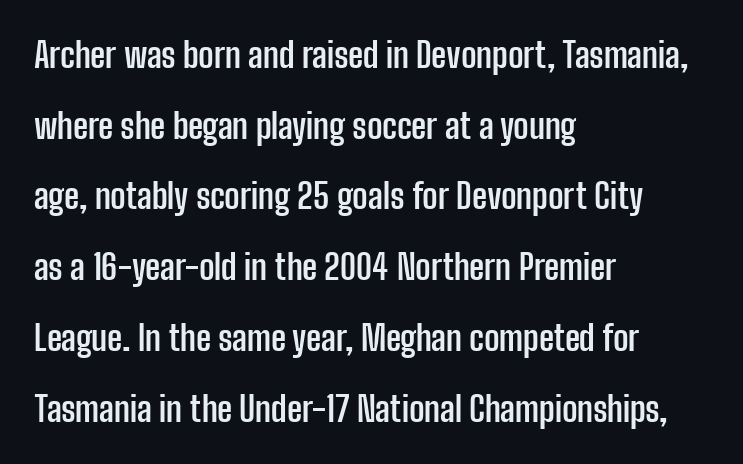
The image shows 34 px semibold, condensed sans-serif type, upright; set left-aligned, loose line spacing (2.08x), normal letter spacing, not underlined; low stroke contrast and a medium x-height.
